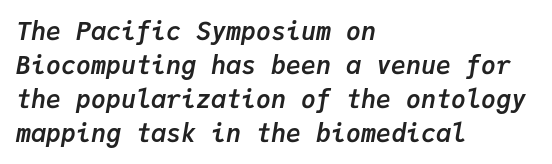
{"italic": "yes", "lean": "right", "slant_degrees": 9, "bold": "yes", "underline": "no", "align": "left", "line_spacing": "normal", "line_spacing_ratio": 1.36, "letter_spacing": "normal", "letter_spacing_em": 0.0, "glyph_px": 25}
